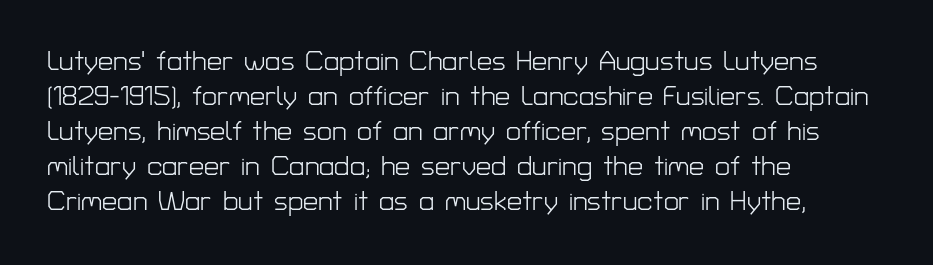
{"italic": "no", "bold": "no", "underline": "no", "align": "left", "line_spacing": "normal", "line_spacing_ratio": 1.3, "letter_spacing": "normal", "letter_spacing_em": 0.0, "glyph_px": 27}
